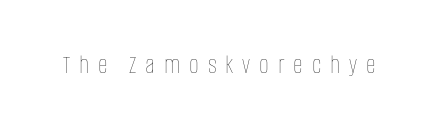
The image shows 27 px text type, upright; set unusually wide letter spacing (+0.33 em), not underlined.
